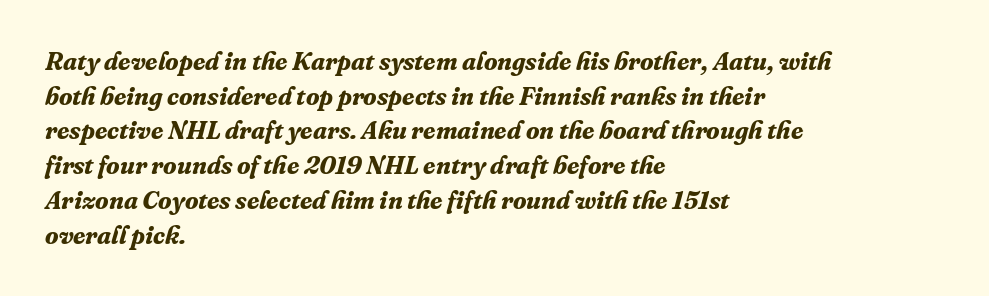
Visually the block forms a straight wall on the left and a jagged coastline on the right. Glyph-to-glyph distance matches everyday printed text. The designer left line spacing at the default. A full-strength bold gives these letters their thick strokes.
